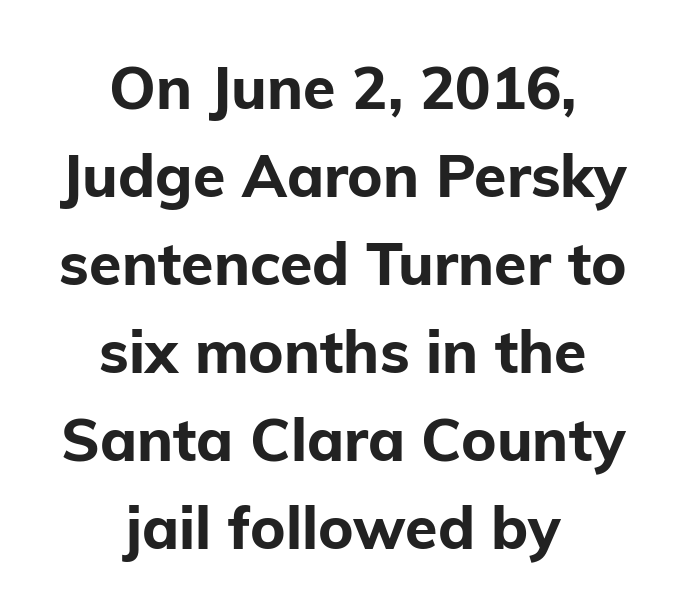
Q: Is the text bold? A: Yes.
Q: Is the text italic (slanted)? A: No, it is upright.
Q: Is the typeface a serif or a sans-serif typeface? A: Sans-serif.
Q: Is the text underlined? A: No.
Q: How is the paragraph aligned? A: Centered.
Q: Is the spacing between letters normal or unusually wide? A: Normal.
Q: Is the spacing between lines tight, normal or loose? A: Normal.
Q: Width (condensed, normal, or wide)? A: Normal.
Q: Stroke contrast? A: Low.
Q: x-height? A: Medium.
Q: Monospaced? A: No.
